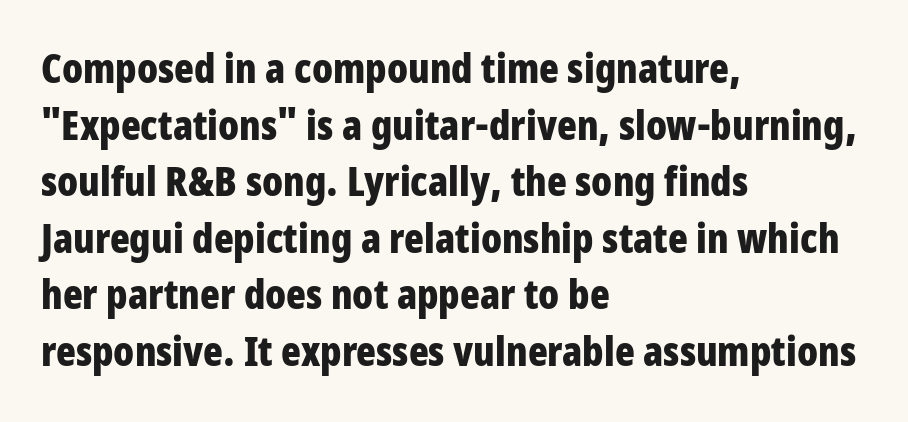
The image shows 41 px bold, condensed sans-serif type, upright; set left-aligned, normal line spacing (1.38x), normal letter spacing, not underlined; low stroke contrast and a large x-height.
